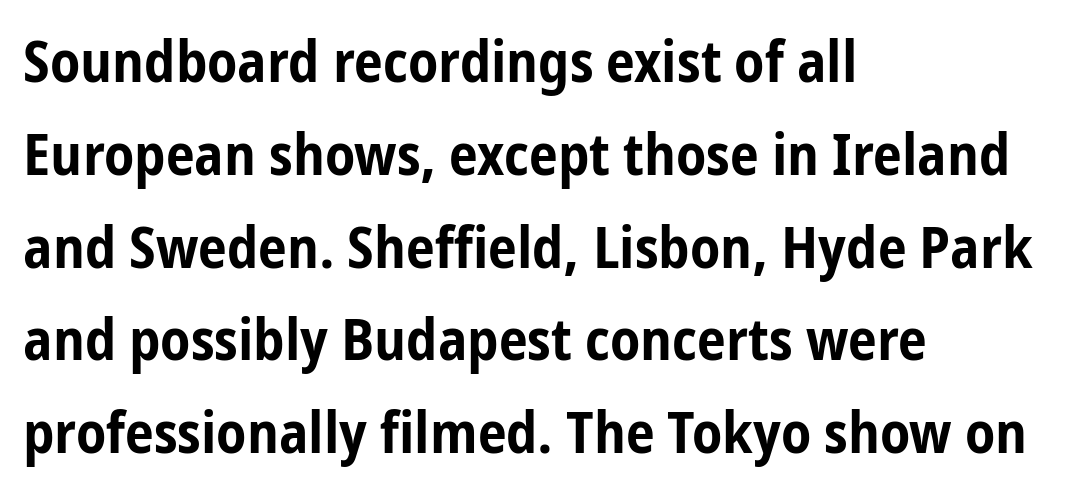
The image shows 58 px bold, condensed sans-serif type, upright; set left-aligned, normal line spacing (1.6x), normal letter spacing, not underlined; low stroke contrast and a medium x-height.
